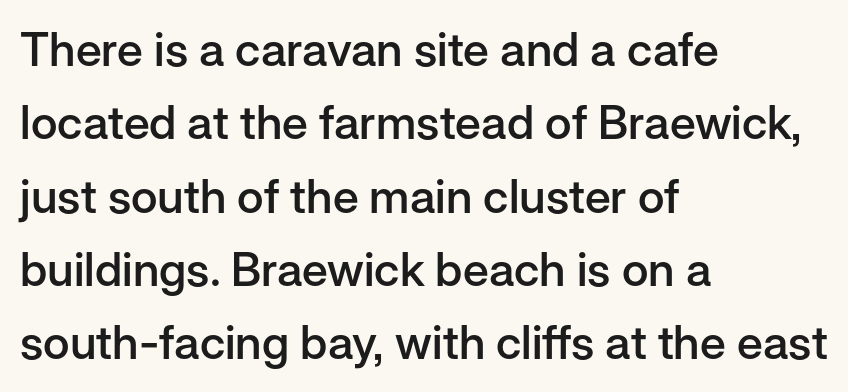
The image shows 47 px semibold sans-serif type, upright; set left-aligned, normal line spacing (1.56x), normal letter spacing, not underlined; low stroke contrast and a medium x-height.
